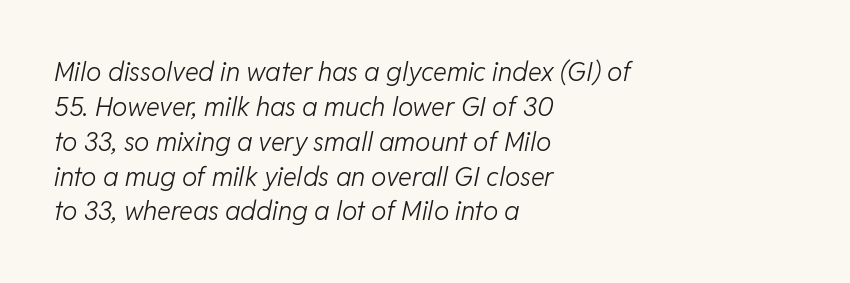
Q: Is the text bold? A: No.
Q: Is the text italic (slanted)? A: Yes, it leans right by about 11 degrees.
Q: Is the text underlined? A: No.
Q: How is the paragraph aligned? A: Left-aligned.
Q: Is the spacing between letters normal or unusually wide? A: Normal.
Q: Is the spacing between lines tight, normal or loose? A: Normal.
